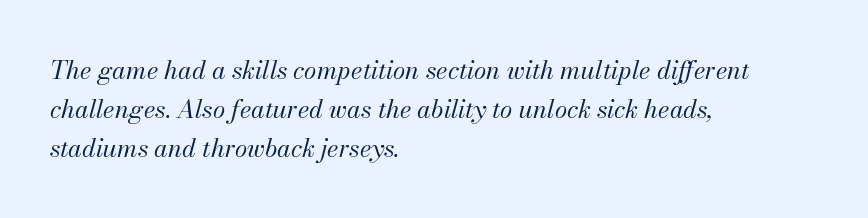
Line starts are locked; line ends wander. On a weight scale, this lands at 450 or below. Rendered with sloped, italic letterforms. The rows are spaced the way most documents space them.
